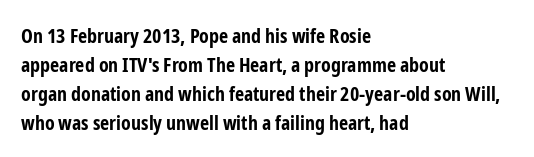
Q: Is the text bold? A: Yes.
Q: Is the text italic (slanted)? A: No, it is upright.
Q: Is the text underlined? A: No.
Q: How is the paragraph aligned? A: Left-aligned.
Q: Is the spacing between letters normal or unusually wide? A: Normal.
Q: Is the spacing between lines tight, normal or loose? A: Normal.
